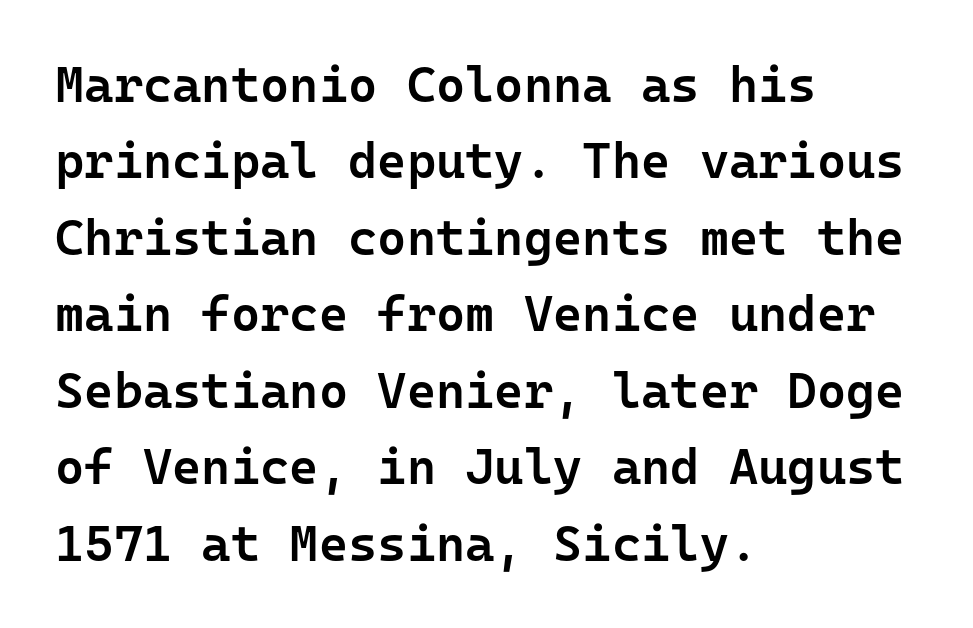
Q: Is the text bold? A: Semi-bold.
Q: Is the text italic (slanted)? A: No, it is upright.
Q: Is the typeface a serif or a sans-serif typeface? A: Sans-serif.
Q: Is the text underlined? A: No.
Q: How is the paragraph aligned? A: Left-aligned.
Q: Is the spacing between letters normal or unusually wide? A: Normal.
Q: Is the spacing between lines tight, normal or loose? A: Normal.
Q: Width (condensed, normal, or wide)? A: Normal.
Q: Stroke contrast? A: Low.
Q: x-height? A: Medium.
Q: Monospaced? A: Yes.
